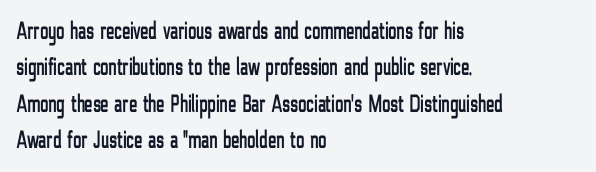
The image shows 25 px text type, upright; set left-aligned, normal line spacing (1.46x), normal letter spacing, not underlined.
